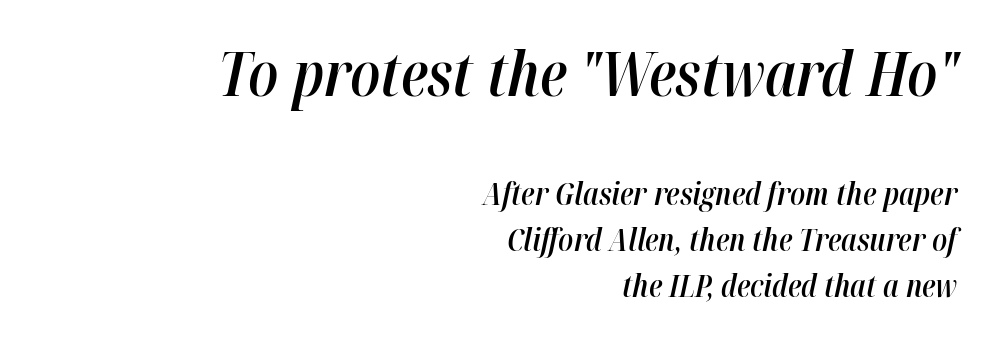
If you drew a line through each stem, it would be angled. Letter spacing: default. Varying glyph widths throughout — classic text-font behaviour. Whoever set this chose a conventional vertical rhythm.
